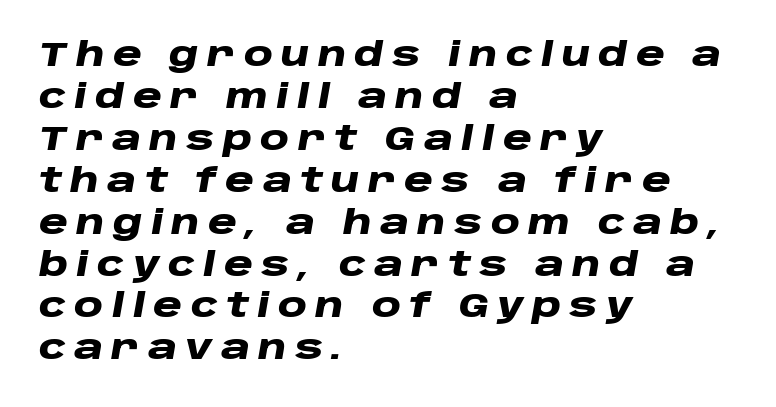
This block has exactly the height ordinary leading produces. The passage shown leans; its letterforms are oblique. Each letter keeps its own natural width here, so spacing adapts to shape. Plenty of ink on the page — the face is bold. The letterforms stand isolated, each surrounded by extra space.
